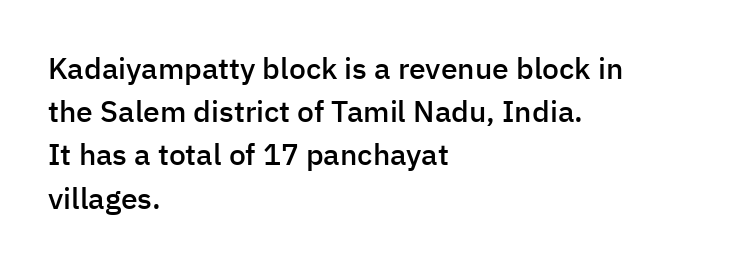
Unmarked baselines from the first word to the last. Proportional: the letters do not fall into vertical columns. Quick note: interline space is typical. The type family on display is of the sans-serif kind. The tracking reads as untouched default to a designer's eye.
